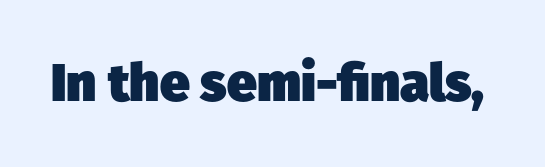
The image shows 53 px heavy sans-serif type; set normal letter spacing, not underlined; low stroke contrast and a medium x-height.
